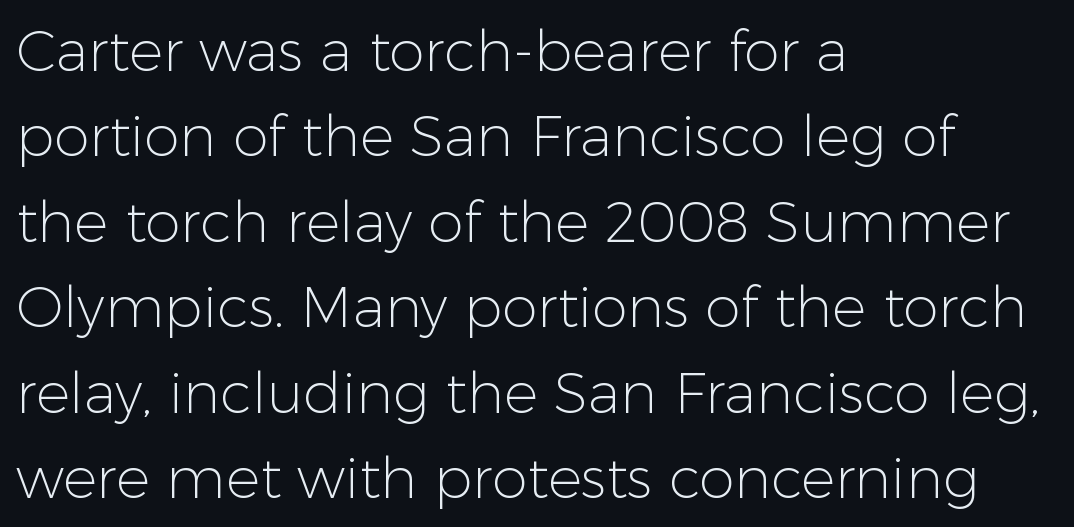
Q: Is the text bold? A: No.
Q: Is the text italic (slanted)? A: No, it is upright.
Q: Is the typeface a serif or a sans-serif typeface? A: Sans-serif.
Q: Is the text underlined? A: No.
Q: How is the paragraph aligned? A: Left-aligned.
Q: Is the spacing between letters normal or unusually wide? A: Normal.
Q: Is the spacing between lines tight, normal or loose? A: Normal.
Q: Width (condensed, normal, or wide)? A: Normal.
Q: Stroke contrast? A: Low.
Q: x-height? A: Medium.
Q: Monospaced? A: No.
